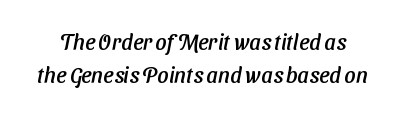
Default kerning and tracking; the words read as compact shapes. Quick note: underline off. Regular leading.
